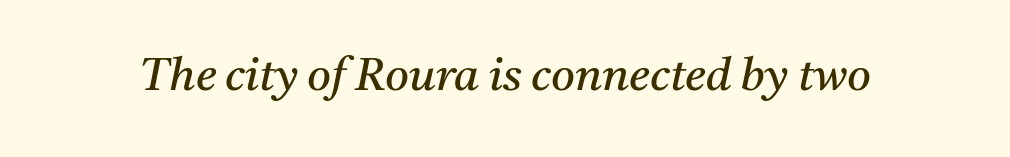
Q: Is the text bold? A: No.
Q: Is the text italic (slanted)? A: Yes, it leans right by about 11 degrees.
Q: Is the typeface a serif or a sans-serif typeface? A: Serif.
Q: Is the text underlined? A: No.
Q: Is the spacing between letters normal or unusually wide? A: Normal.
Q: Width (condensed, normal, or wide)? A: Normal.
Q: Stroke contrast? A: Medium.
Q: x-height? A: Medium.
Q: Monospaced? A: No.
